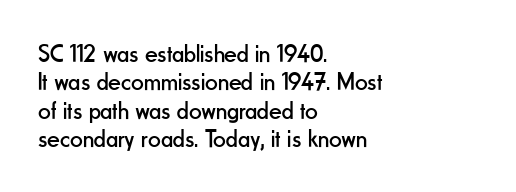
The image shows 25 px text type, upright; set left-aligned, tight line spacing (1.14x), normal letter spacing, not underlined.
